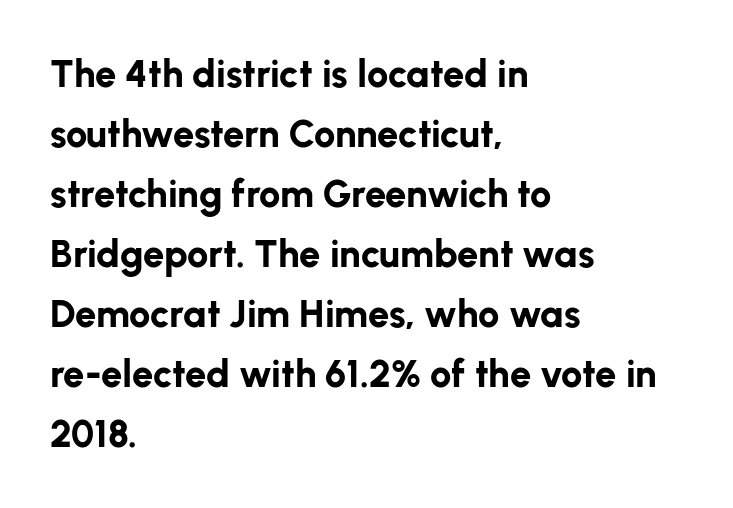
{"serif": "no", "italic": "no", "bold": "yes", "weight": "bold", "width": "normal", "stroke_contrast": "low", "x_height": "medium", "monospaced": "no", "underline": "no", "align": "left", "line_spacing": "normal", "line_spacing_ratio": 1.58, "letter_spacing": "normal", "letter_spacing_em": 0.0, "glyph_px": 38}
